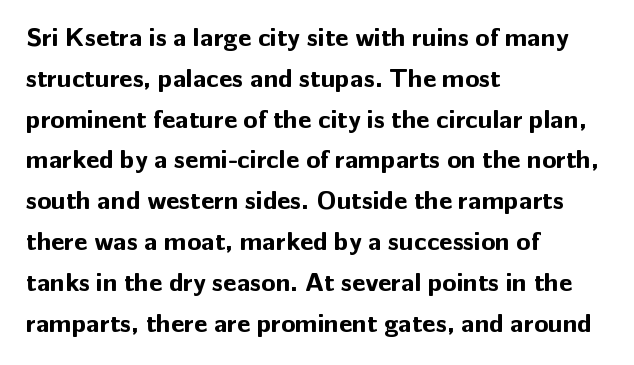
The image shows 26 px bold type, upright; set left-aligned, normal line spacing (1.57x), normal letter spacing, not underlined.
